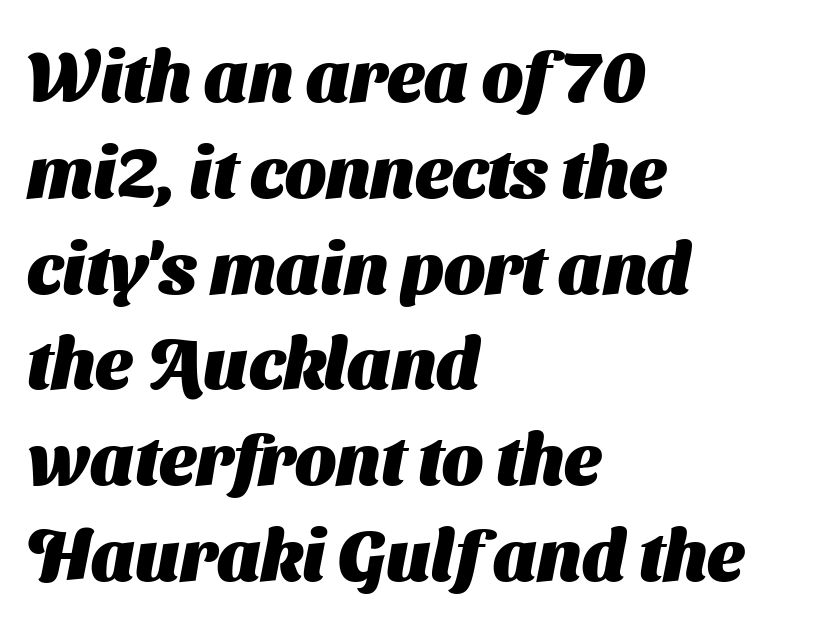
Q: Is the text bold? A: Yes.
Q: Is the typeface a serif or a sans-serif typeface? A: Sans-serif.
Q: Is the text underlined? A: No.
Q: How is the paragraph aligned? A: Left-aligned.
Q: Is the spacing between letters normal or unusually wide? A: Normal.
Q: Is the spacing between lines tight, normal or loose? A: Normal.
Q: Width (condensed, normal, or wide)? A: Normal.
Q: Stroke contrast? A: Medium.
Q: x-height? A: Medium.
Q: Monospaced? A: No.
